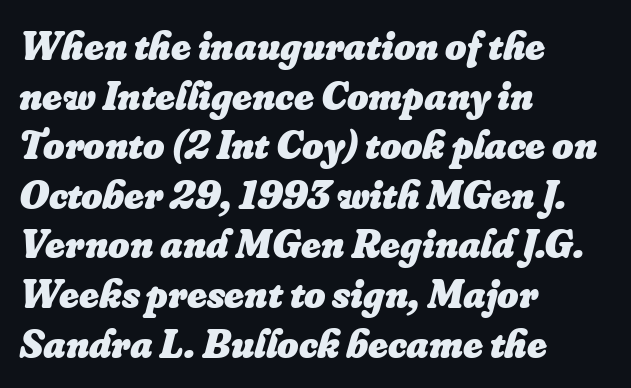
Alignment: flush left. Anything drawn beneath the words? Only blank space. Spacing between characters is what you'd get straight out of the box. The letters advance in unequal steps, a hallmark of proportional type. You can tell it's italic because the verticals aren't actually vertical. Heavy-handed strokes throughout: this text is bold.
